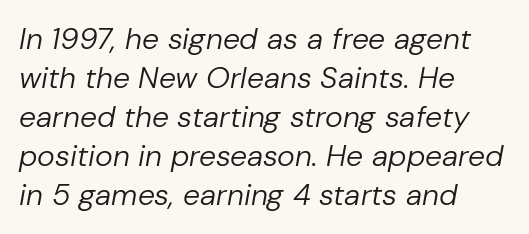
The image shows 30 px regular-weight type, italic (leaning right); set left-aligned, normal line spacing (1.3x), normal letter spacing, not underlined; low stroke contrast and a medium x-height.
